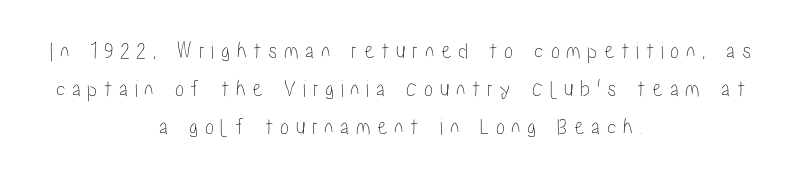
The image shows 24 px text type, upright; set centered, normal line spacing (1.59x), unusually wide letter spacing (+0.27 em), not underlined.
